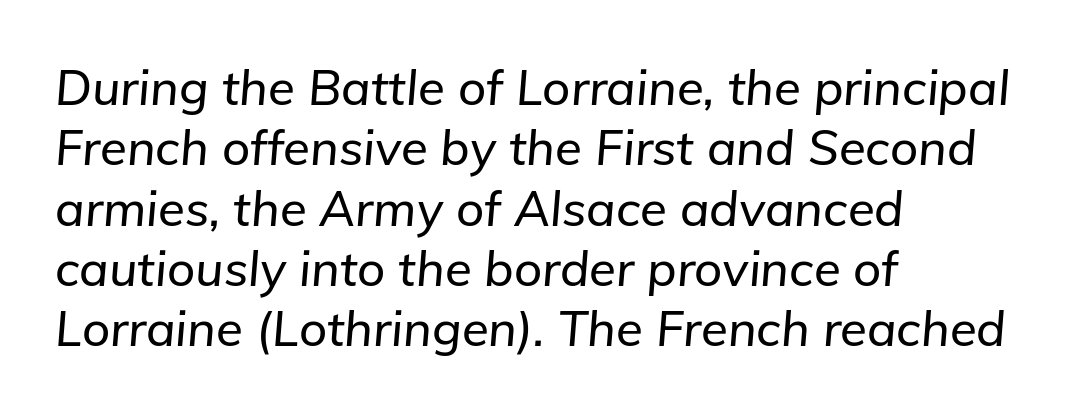
The image shows 49 px text type, italic (leaning right); set left-aligned, line spacing 1.23x, normal letter spacing, not underlined; low stroke contrast and a medium x-height.
